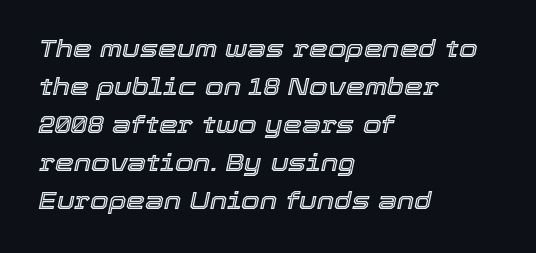
The image shows 24 px text type, italic (leaning right); set left-aligned, normal line spacing (1.58x), normal letter spacing, not underlined.
